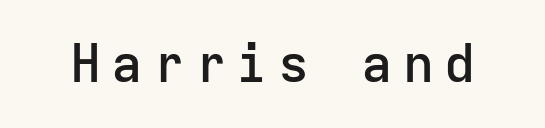
{"serif": "no", "italic": "no", "bold": "semi", "weight": "semibold", "width": "normal", "stroke_contrast": "low", "x_height": "medium", "monospaced": "yes", "underline": "no", "letter_spacing": "wide", "letter_spacing_em": 0.2, "glyph_px": 52}
